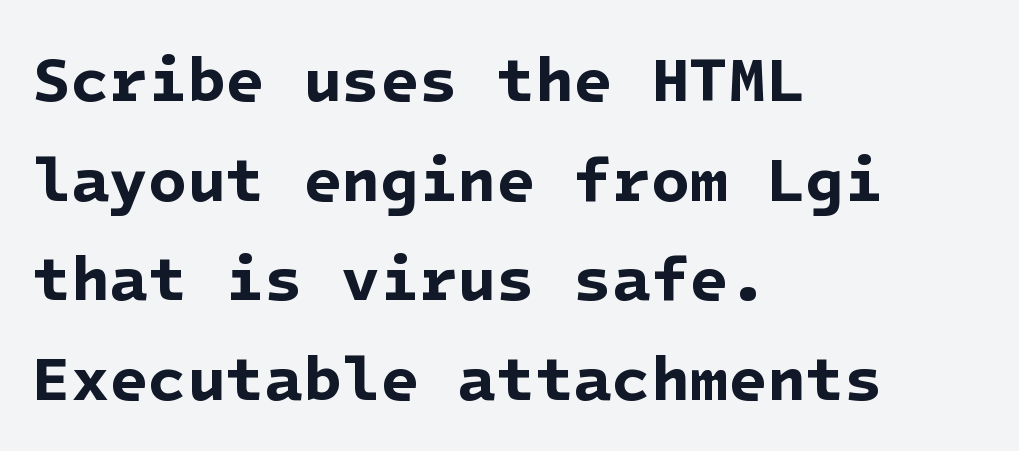
Q: Is the text bold? A: Yes.
Q: Is the typeface a serif or a sans-serif typeface? A: Sans-serif.
Q: Is the text underlined? A: No.
Q: How is the paragraph aligned? A: Left-aligned.
Q: Is the spacing between letters normal or unusually wide? A: Normal.
Q: Is the spacing between lines tight, normal or loose? A: Normal.
Q: Width (condensed, normal, or wide)? A: Normal.
Q: Stroke contrast? A: Low.
Q: x-height? A: Medium.
